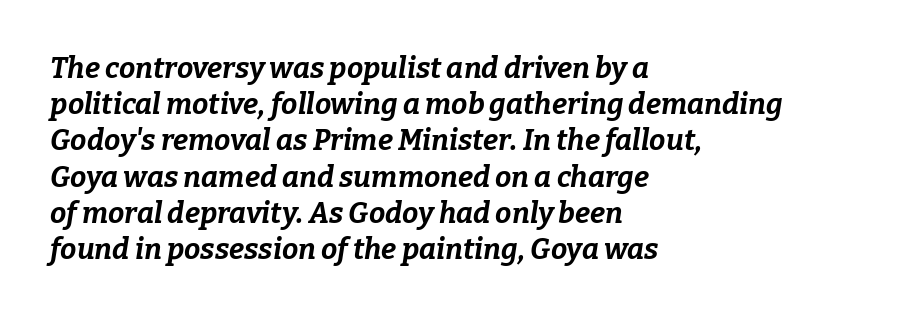
{"italic": "yes", "lean": "right", "slant_degrees": 9, "bold": "yes", "weight": "bold", "width": "normal", "stroke_contrast": "low", "x_height": "medium", "monospaced": "no", "underline": "no", "align": "left", "line_spacing": "normal", "line_spacing_ratio": 1.25, "letter_spacing": "normal", "letter_spacing_em": 0.0, "glyph_px": 29}
